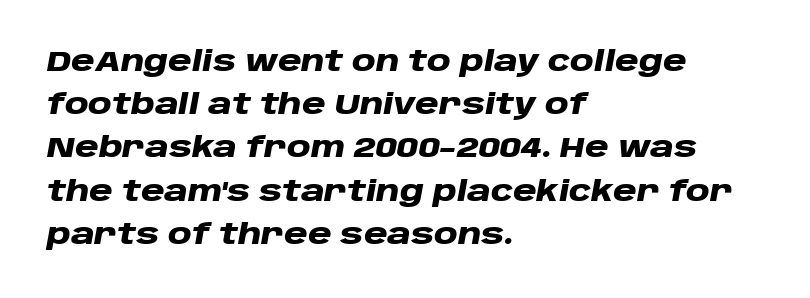
The specimen omits any rule beneath the text block's lines. A typesetter would call this zero additional tracking. The font is running at its bold setting. In CSS terms this would be text-align: left. The passage shown is typed in a proportional face where columns would drift.
